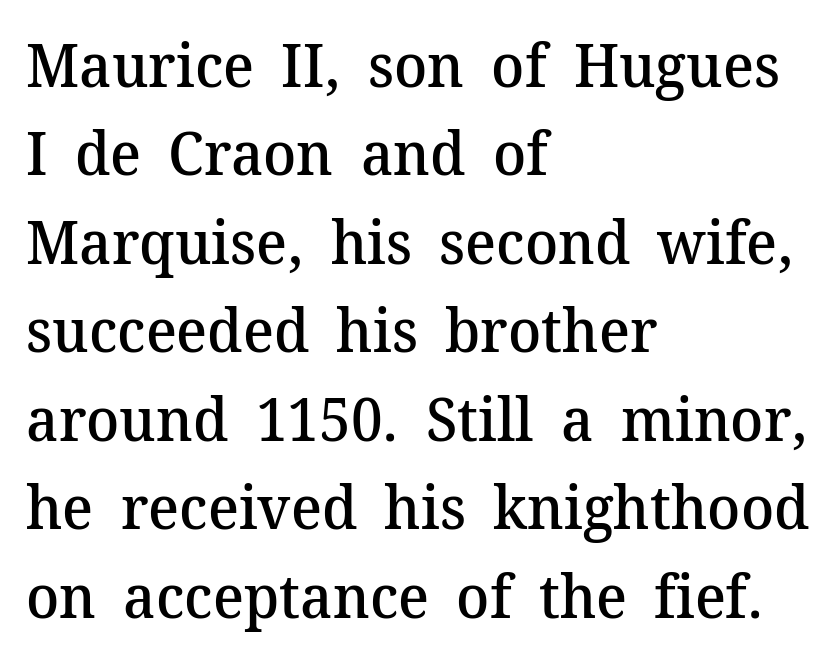
The image shows 61 px semibold serif type, upright; set left-aligned, normal line spacing (1.45x), normal letter spacing, not underlined; medium stroke contrast and a medium x-height.
